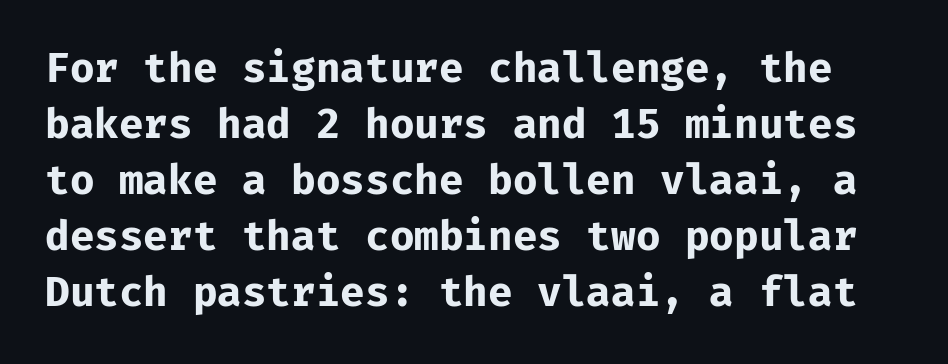
{"serif": "no", "italic": "no", "bold": "yes", "weight": "bold", "width": "normal", "stroke_contrast": "low", "x_height": "medium", "monospaced": "yes", "underline": "no", "line_spacing": "normal", "line_spacing_ratio": 1.4, "letter_spacing": "normal", "letter_spacing_em": 0.0, "glyph_px": 40}
